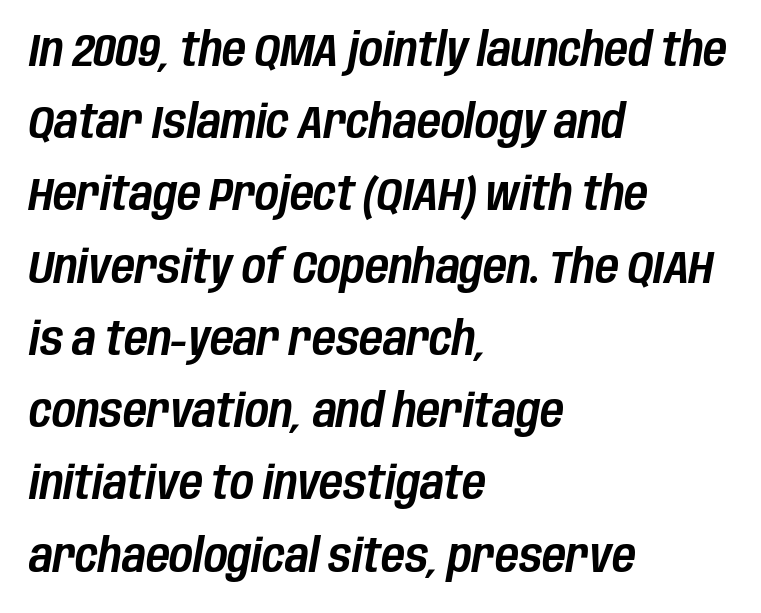
The image shows 46 px condensed type, italic (leaning right); set left-aligned, normal line spacing (1.57x), normal letter spacing, not underlined; low stroke contrast and a large x-height.
